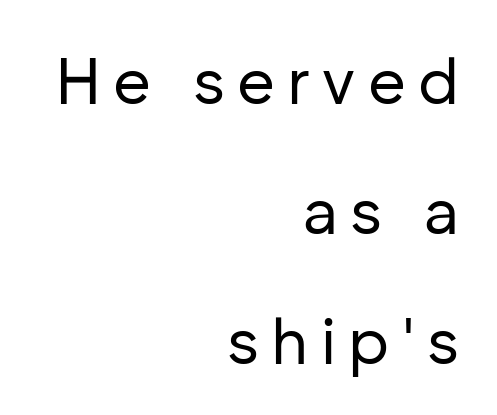
A typesetter would label this face a sans. The letters advance in unequal steps, a hallmark of proportional type. The strip under each line holds only bare page. When letters stand straight like this, we call the style roman or upright. The lines are quadded right.
